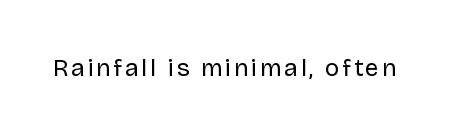
The image shows 24 px text type, upright; set not underlined.
